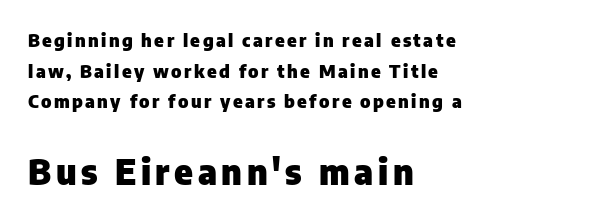
{"serif": "no", "italic": "no", "bold": "yes", "weight": "heavy", "width": "normal", "stroke_contrast": "low", "x_height": "medium", "monospaced": "no", "underline": "no", "align": "left", "line_spacing": "normal", "line_spacing_ratio": 1.7, "larger_block": "second", "size_ratio": 1.94, "glyph_px": 35}
